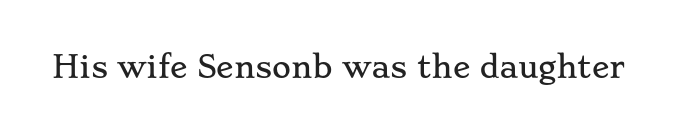
{"serif": "yes", "italic": "no", "width": "wide", "stroke_contrast": "low", "x_height": "small", "monospaced": "no", "underline": "no", "letter_spacing": "normal", "letter_spacing_em": 0.0, "glyph_px": 29}
